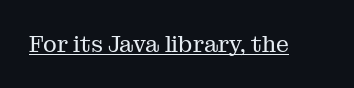
Q: Is the text bold? A: No.
Q: Is the text italic (slanted)? A: No, it is upright.
Q: Is the text underlined? A: Yes.
Q: Is the spacing between letters normal or unusually wide? A: Normal.
